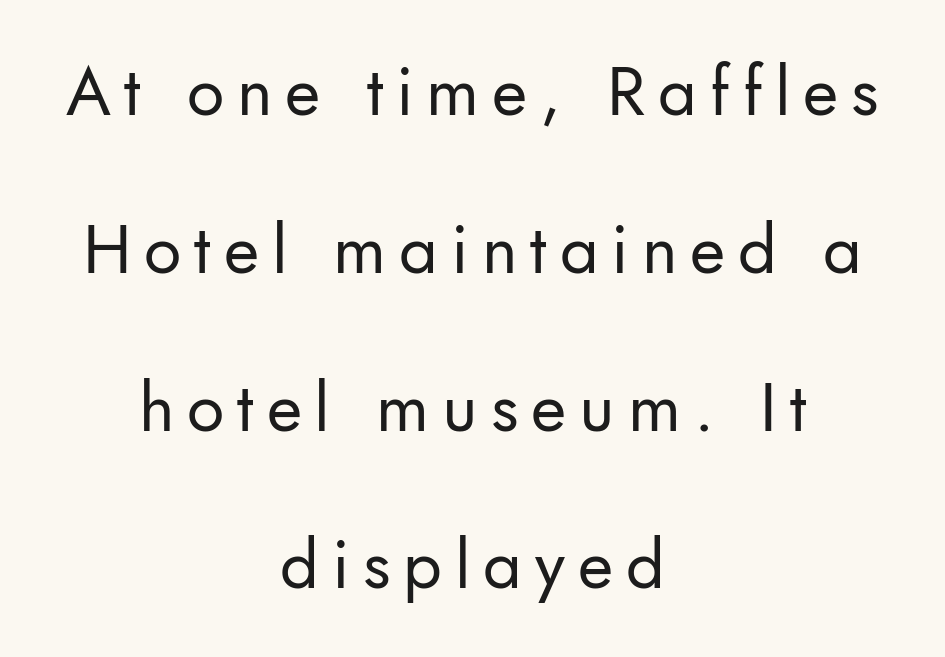
{"serif": "no", "italic": "no", "bold": "no", "weight": "regular", "width": "normal", "stroke_contrast": "low", "x_height": "small", "monospaced": "no", "underline": "no", "align": "center", "line_spacing": "loose", "line_spacing_ratio": 2.32, "glyph_px": 68}
